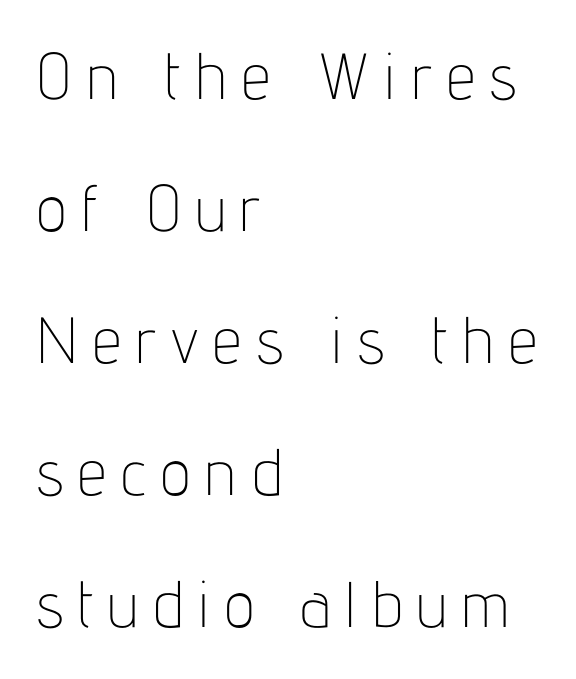
The image shows 65 px thin, condensed sans-serif type, upright; set left-aligned, loose line spacing (2.03x), unusually wide letter spacing (+0.22 em), not underlined; low stroke contrast and a medium x-height.
